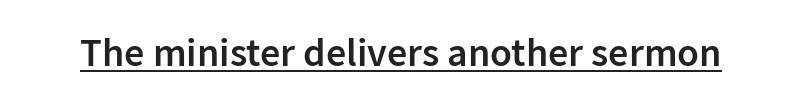
Q: Is the text bold? A: Semi-bold.
Q: Is the text italic (slanted)? A: No, it is upright.
Q: Is the typeface a serif or a sans-serif typeface? A: Sans-serif.
Q: Is the text underlined? A: Yes.
Q: Is the spacing between letters normal or unusually wide? A: Normal.
Q: Width (condensed, normal, or wide)? A: Normal.
Q: Stroke contrast? A: Low.
Q: x-height? A: Medium.
Q: Monospaced? A: No.
